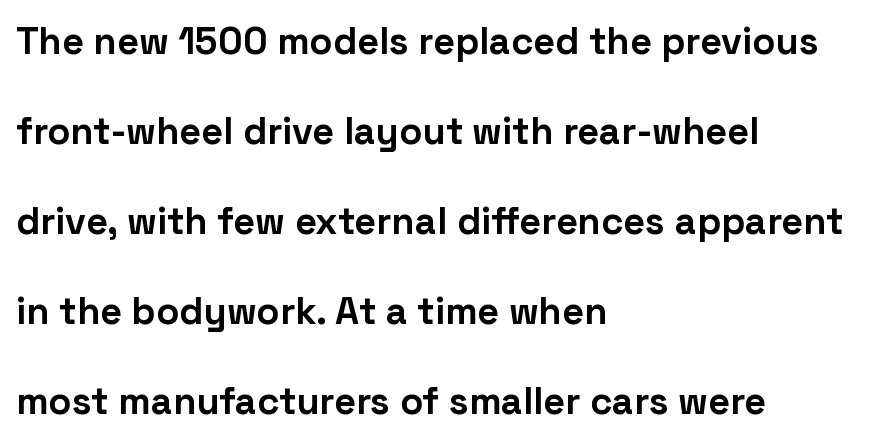
{"serif": "no", "italic": "no", "bold": "yes", "weight": "bold", "width": "normal", "stroke_contrast": "low", "x_height": "medium", "monospaced": "no", "underline": "no", "align": "left", "line_spacing": "loose", "line_spacing_ratio": 2.37, "letter_spacing": "normal", "letter_spacing_em": 0.0, "glyph_px": 38}
